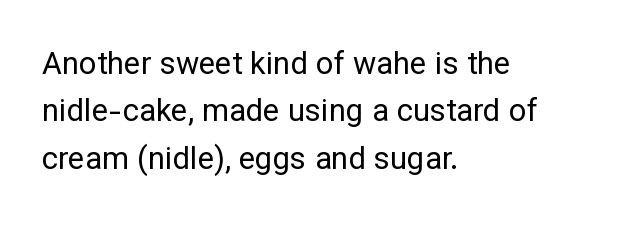
The image shows 31 px regular-weight sans-serif type, upright; set left-aligned, normal line spacing (1.53x), normal letter spacing, not underlined; low stroke contrast and a medium x-height.
